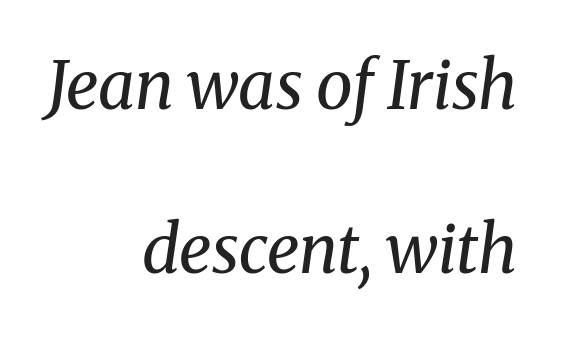
The image shows 66 px regular-weight serif type, italic (leaning right); set right-aligned, loose line spacing (2.49x), normal letter spacing, not underlined; medium stroke contrast and a medium x-height.
